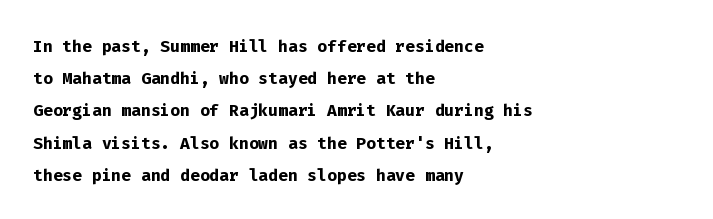
Teacher's note: observe the even left margin — that is flush-left alignment. Tracking here is standard; glyphs follow each other at the usual distance. Horizontal bands of white between lines are of average thickness. Is the type bold? Yes — the strokes are clearly thick and heavy. This is the regular roman posture of the typeface.
